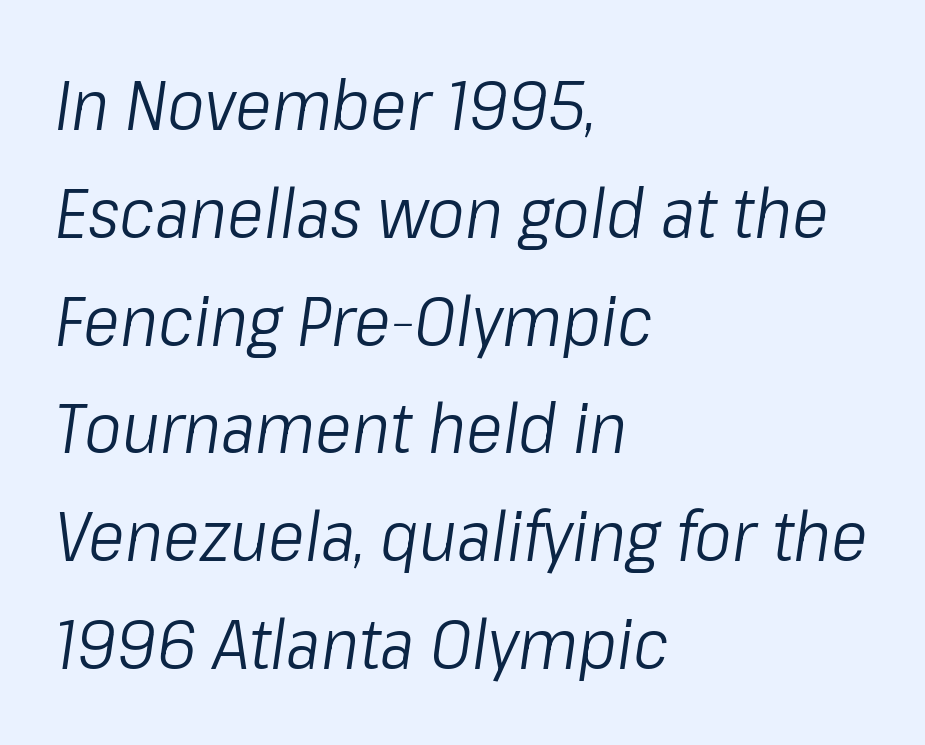
The image shows 70 px light, condensed type, italic (leaning right); set left-aligned, normal line spacing (1.54x), normal letter spacing, not underlined; low stroke contrast and a medium x-height.
